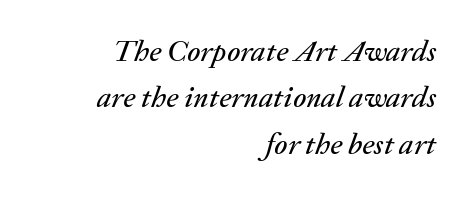
{"italic": "yes", "lean": "right", "slant_degrees": 20, "width": "normal", "stroke_contrast": "medium", "x_height": "medium", "monospaced": "no", "underline": "no", "align": "right", "line_spacing": "normal", "line_spacing_ratio": 1.55, "letter_spacing": "normal", "letter_spacing_em": 0.0, "glyph_px": 30}
